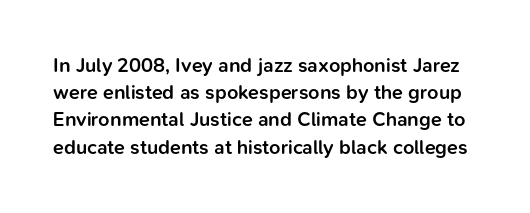
Q: Is the text bold? A: Semi-bold.
Q: Is the text italic (slanted)? A: No, it is upright.
Q: Is the text underlined? A: No.
Q: Is the spacing between letters normal or unusually wide? A: Normal.
Q: Is the spacing between lines tight, normal or loose? A: Normal.
